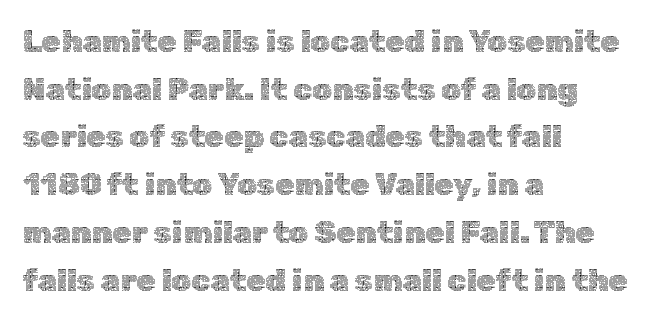
Q: Is the text bold? A: No.
Q: Is the text italic (slanted)? A: No, it is upright.
Q: Is the text underlined? A: No.
Q: How is the paragraph aligned? A: Left-aligned.
Q: Is the spacing between letters normal or unusually wide? A: Normal.
Q: Is the spacing between lines tight, normal or loose? A: Normal.
Q: Width (condensed, normal, or wide)? A: Normal.
Q: x-height? A: Medium.
Q: Monospaced? A: No.
